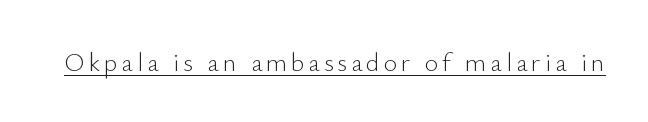
Q: Is the text bold? A: No.
Q: Is the text italic (slanted)? A: No, it is upright.
Q: Is the text underlined? A: Yes.
